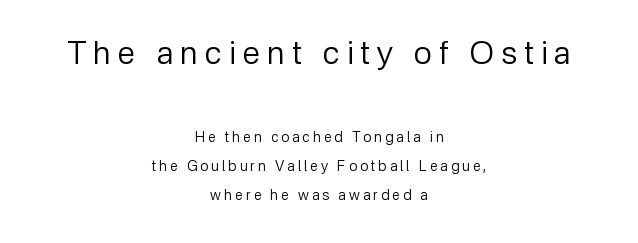
{"serif": "no", "italic": "no", "bold": "no", "weight": "regular", "width": "normal", "stroke_contrast": "low", "x_height": "medium", "monospaced": "no", "underline": "no", "align": "center", "line_spacing": "loose", "line_spacing_ratio": 2.07, "letter_spacing": "wide", "letter_spacing_em": 0.22, "larger_block": "first", "size_ratio": 2.29, "glyph_px": 32}
